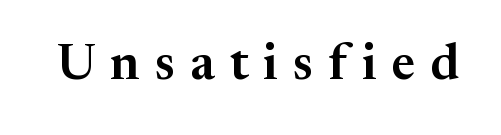
Q: Is the text italic (slanted)? A: No, it is upright.
Q: Is the typeface a serif or a sans-serif typeface? A: Serif.
Q: Is the text underlined? A: No.
Q: Is the spacing between letters normal or unusually wide? A: Unusually wide.
Q: Width (condensed, normal, or wide)? A: Normal.
Q: Stroke contrast? A: Medium.
Q: x-height? A: Medium.
Q: Monospaced? A: No.
